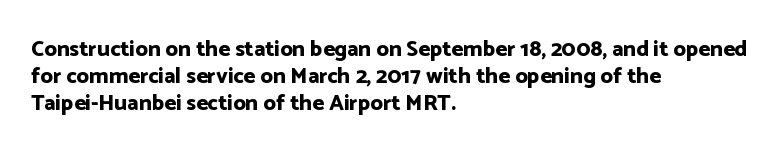
{"italic": "no", "bold": "yes", "underline": "no", "align": "left", "line_spacing_ratio": 1.22, "letter_spacing": "normal", "letter_spacing_em": 0.0, "glyph_px": 22}
